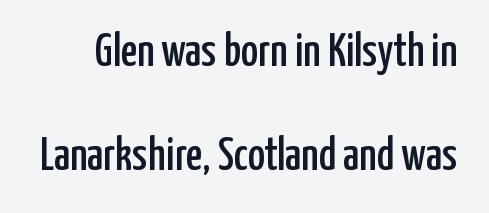
The image shows 46 px condensed sans-serif type, upright; set loose line spacing (2.27x), normal letter spacing, not underlined; low stroke contrast and a medium x-height.
